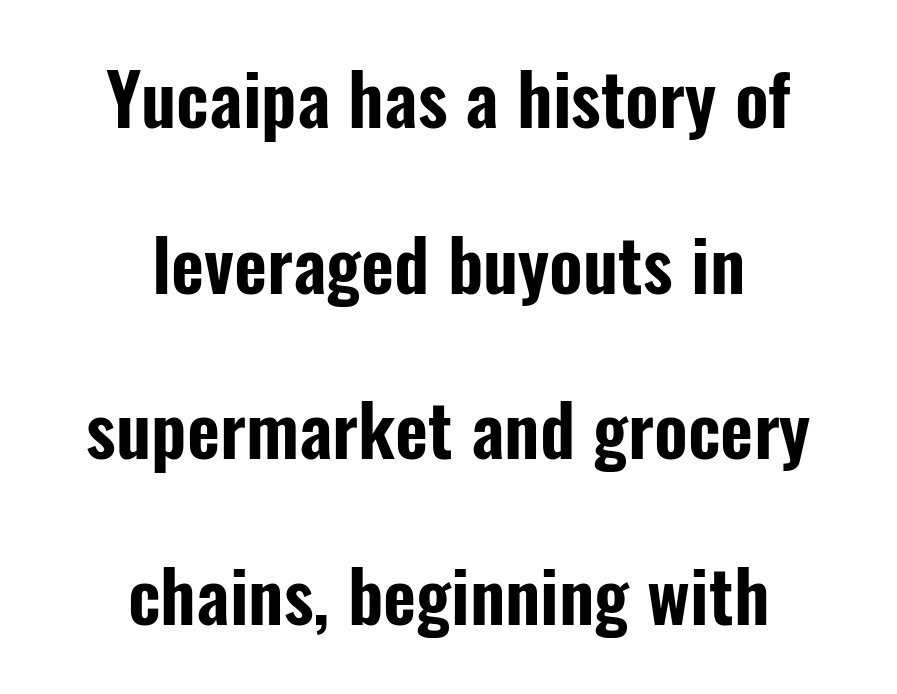
{"serif": "no", "italic": "no", "width": "condensed", "stroke_contrast": "low", "x_height": "medium", "monospaced": "no", "underline": "no", "align": "center", "line_spacing": "loose", "line_spacing_ratio": 2.3, "letter_spacing": "normal", "letter_spacing_em": 0.0, "glyph_px": 72}
